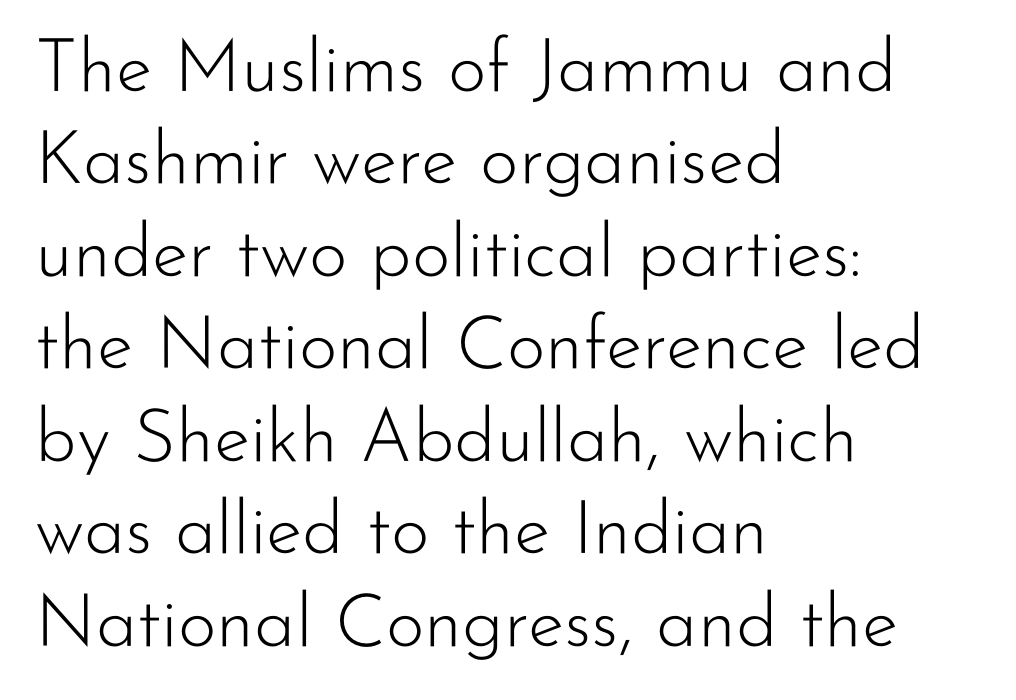
Q: Is the text bold? A: No.
Q: Is the text italic (slanted)? A: No, it is upright.
Q: Is the typeface a serif or a sans-serif typeface? A: Sans-serif.
Q: Is the text underlined? A: No.
Q: How is the paragraph aligned? A: Left-aligned.
Q: Is the spacing between letters normal or unusually wide? A: Normal.
Q: Is the spacing between lines tight, normal or loose? A: Normal.
Q: Width (condensed, normal, or wide)? A: Normal.
Q: Stroke contrast? A: Low.
Q: x-height? A: Small.
Q: Monospaced? A: No.
